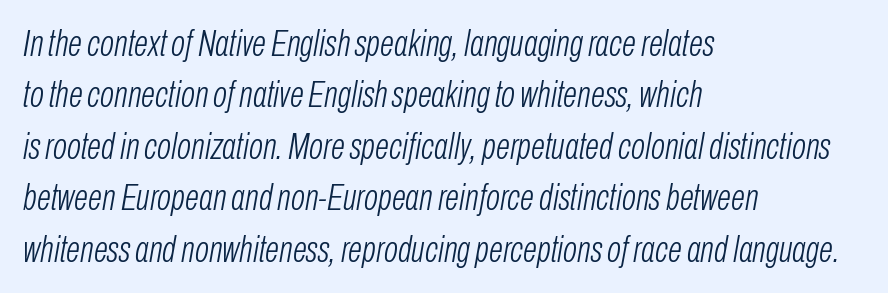
The image shows 37 px light, condensed type, italic (leaning right); set left-aligned, normal line spacing (1.39x), normal letter spacing, not underlined; low stroke contrast and a medium x-height.
